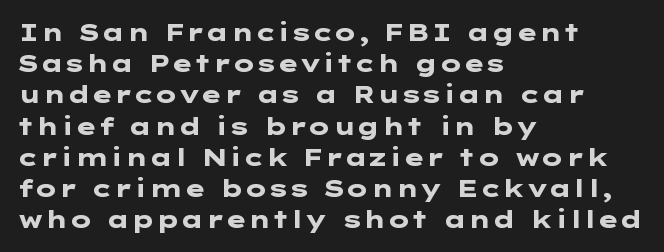
Q: Is the text bold? A: Yes.
Q: Is the text italic (slanted)? A: No, it is upright.
Q: Is the text underlined? A: No.
Q: How is the paragraph aligned? A: Left-aligned.
Q: Is the spacing between letters normal or unusually wide? A: Normal.
Q: Is the spacing between lines tight, normal or loose? A: Normal.
